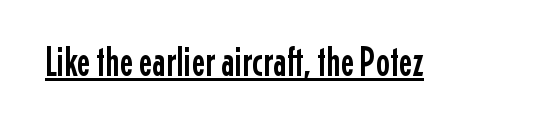
The image shows 42 px condensed sans-serif type, upright; set normal letter spacing, underlined; low stroke contrast and a medium x-height.
